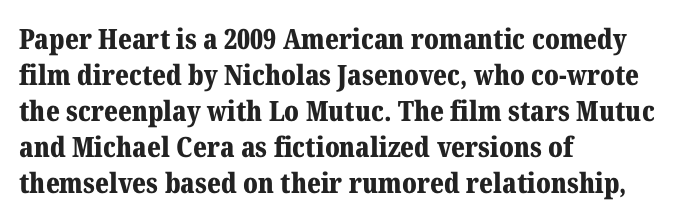
{"serif": "yes", "italic": "no", "bold": "yes", "weight": "bold", "width": "normal", "stroke_contrast": "medium", "x_height": "medium", "monospaced": "no", "underline": "no", "align": "left", "line_spacing": "normal", "line_spacing_ratio": 1.29, "letter_spacing": "normal", "letter_spacing_em": 0.0, "glyph_px": 28}
